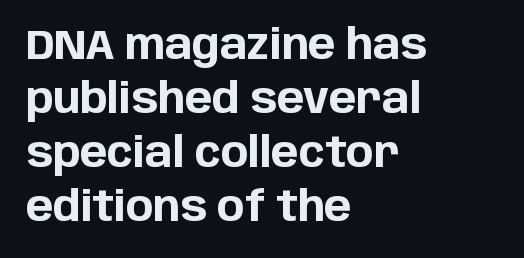
{"serif": "no", "italic": "no", "bold": "yes", "weight": "bold", "width": "normal", "stroke_contrast": "low", "x_height": "large", "monospaced": "no", "underline": "no", "align": "left", "line_spacing": "normal", "line_spacing_ratio": 1.32, "letter_spacing": "normal", "letter_spacing_em": 0.0, "glyph_px": 41}
